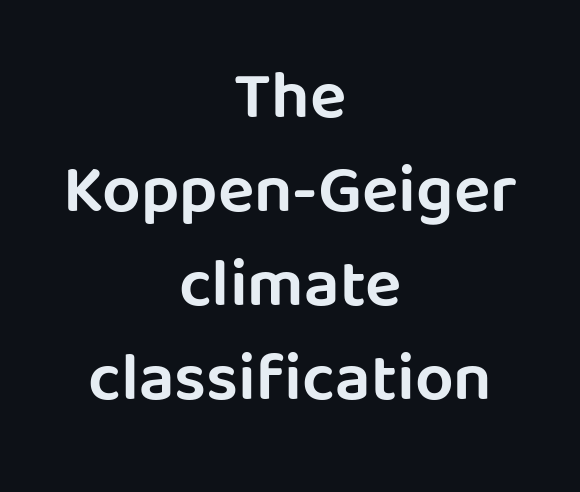
{"serif": "no", "italic": "no", "width": "normal", "stroke_contrast": "low", "x_height": "large", "monospaced": "no", "underline": "no", "align": "center", "line_spacing": "normal", "line_spacing_ratio": 1.38, "letter_spacing": "normal", "letter_spacing_em": 0.0, "glyph_px": 68}
